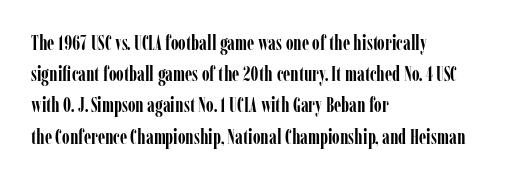
Q: Is the text bold? A: Yes.
Q: Is the text italic (slanted)? A: No, it is upright.
Q: Is the text underlined? A: No.
Q: How is the paragraph aligned? A: Left-aligned.
Q: Is the spacing between letters normal or unusually wide? A: Normal.
Q: Is the spacing between lines tight, normal or loose? A: Normal.
